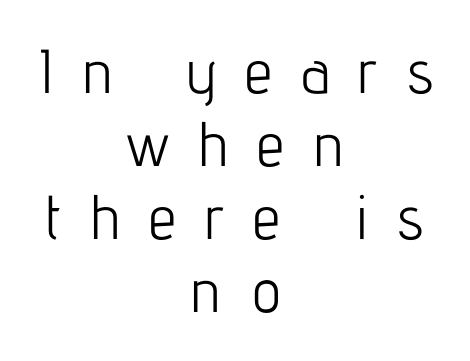
Q: Is the text bold? A: No.
Q: Is the text italic (slanted)? A: No, it is upright.
Q: Is the typeface a serif or a sans-serif typeface? A: Sans-serif.
Q: Is the text underlined? A: No.
Q: How is the paragraph aligned? A: Centered.
Q: Is the spacing between letters normal or unusually wide? A: Unusually wide.
Q: Width (condensed, normal, or wide)? A: Condensed.
Q: Stroke contrast? A: Low.
Q: x-height? A: Medium.
Q: Monospaced? A: No.
